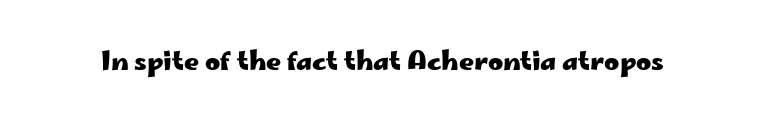
Only glyphs here, with clear space below each row. Rendered with straight, roman letterforms. The glyphs have the mass of a bold cut. Observe the ordinary spacing: letters are neighbours, not strangers.
